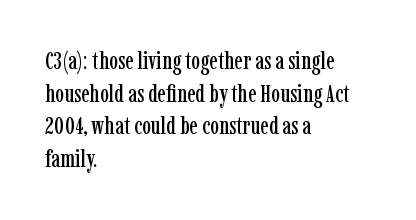
{"italic": "no", "underline": "no", "align": "left", "line_spacing": "normal", "line_spacing_ratio": 1.31, "letter_spacing": "normal", "letter_spacing_em": 0.0, "glyph_px": 25}
